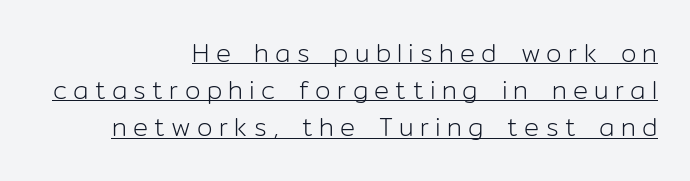
Horizontal alignment here is rightward, an uncommon choice for prose. Display-style spreading of the glyphs; the letterfit is very open. No letter is thick-stroked: the sample isn't bold. Ordinary non-slanted type is in use. The rendering uses the underline text-decoration. These lines sit exactly where default settings would place them.
